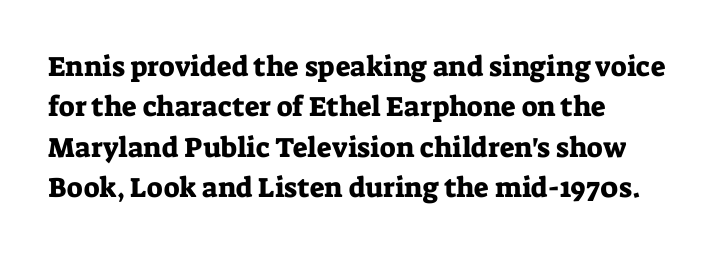
Q: Is the text italic (slanted)? A: No, it is upright.
Q: Is the typeface a serif or a sans-serif typeface? A: Serif.
Q: Is the text underlined? A: No.
Q: Is the spacing between letters normal or unusually wide? A: Normal.
Q: Is the spacing between lines tight, normal or loose? A: Normal.
Q: Width (condensed, normal, or wide)? A: Normal.
Q: Stroke contrast? A: Low.
Q: x-height? A: Medium.
Q: Monospaced? A: No.
